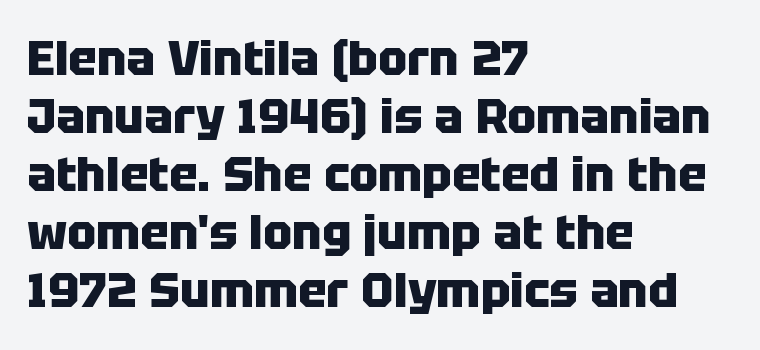
Check where the strokes stop: nothing finishes them off — pure sans. A typesetter would mark this as roman, not italic. Look at the stroke-to-counter ratio: heavy, a bold. Descenders hang freely into open space.
